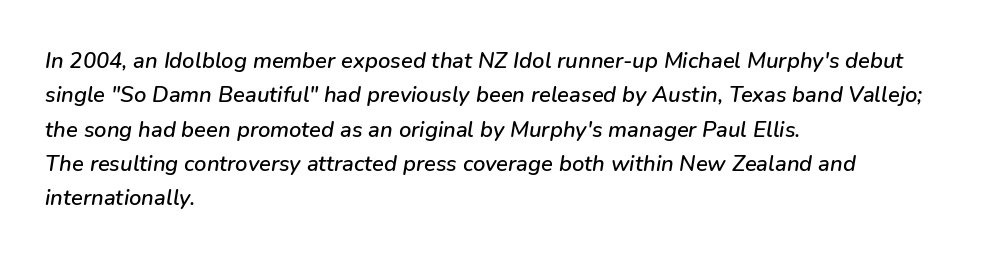
Q: Is the text italic (slanted)? A: Yes, it leans right by about 9 degrees.
Q: Is the text underlined? A: No.
Q: How is the paragraph aligned? A: Left-aligned.
Q: Is the spacing between letters normal or unusually wide? A: Normal.
Q: Is the spacing between lines tight, normal or loose? A: Normal.
